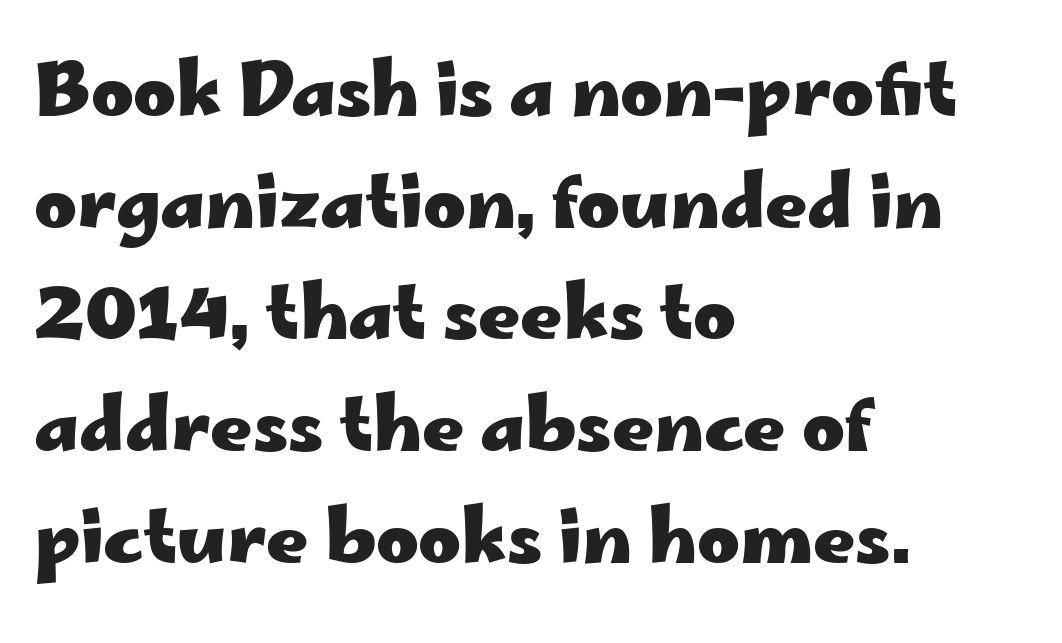
Varying glyph widths throughout — classic text-font behaviour. The gap between lines stays unmarked. The setting favours the left margin, as ordinary paragraphs usually do. These lines are composed in type without serifs. Its strokes are broad and dark, the hallmark of bold type.
